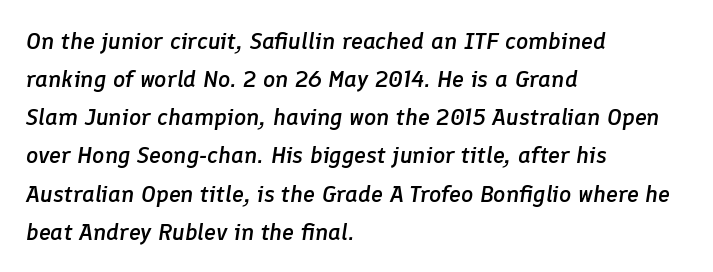
The image shows 24 px text type, italic (leaning right); set left-aligned, normal line spacing (1.59x), normal letter spacing, not underlined.
